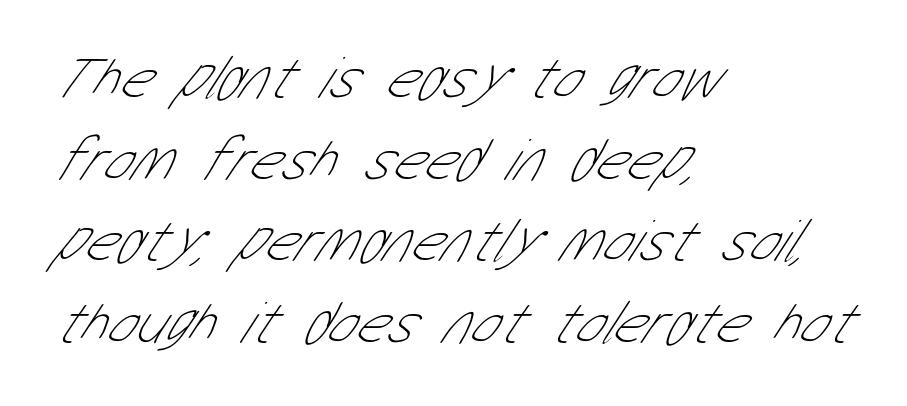
The image shows 61 px thin, condensed sans-serif type; set left-aligned, normal line spacing (1.34x), normal letter spacing, not underlined; low stroke contrast and a medium x-height.
